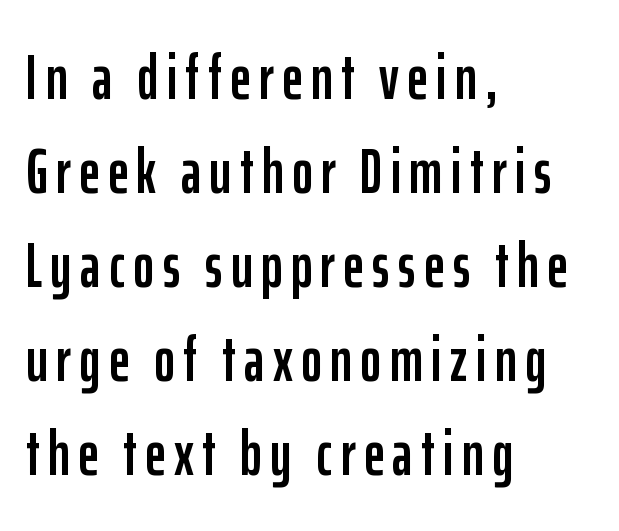
{"serif": "no", "italic": "no", "width": "condensed", "stroke_contrast": "low", "x_height": "medium", "monospaced": "no", "underline": "no", "align": "left", "line_spacing": "normal", "line_spacing_ratio": 1.47, "glyph_px": 64}
